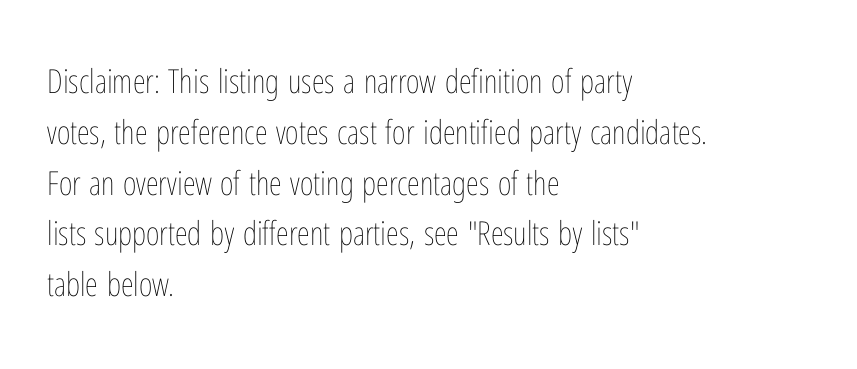
{"italic": "no", "bold": "no", "weight": "thin", "width": "condensed", "stroke_contrast": "low", "x_height": "medium", "monospaced": "no", "underline": "no", "align": "left", "line_spacing": "normal", "line_spacing_ratio": 1.54, "letter_spacing": "normal", "letter_spacing_em": 0.0, "glyph_px": 33}
